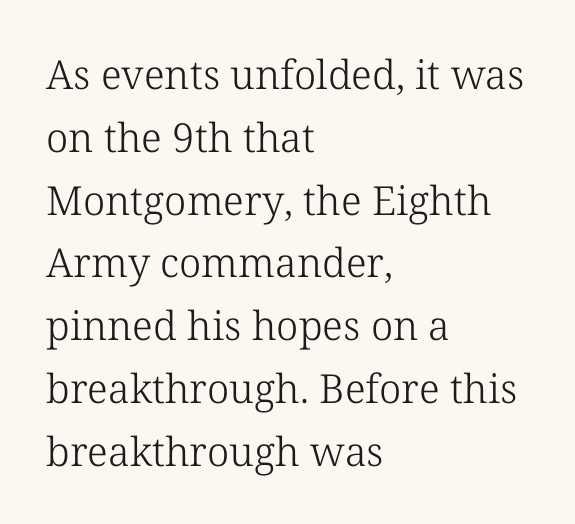
Q: Is the text bold? A: No.
Q: Is the text italic (slanted)? A: No, it is upright.
Q: Is the typeface a serif or a sans-serif typeface? A: Serif.
Q: Is the text underlined? A: No.
Q: How is the paragraph aligned? A: Left-aligned.
Q: Is the spacing between letters normal or unusually wide? A: Normal.
Q: Is the spacing between lines tight, normal or loose? A: Normal.
Q: Width (condensed, normal, or wide)? A: Normal.
Q: Stroke contrast? A: Low.
Q: x-height? A: Medium.
Q: Monospaced? A: No.
